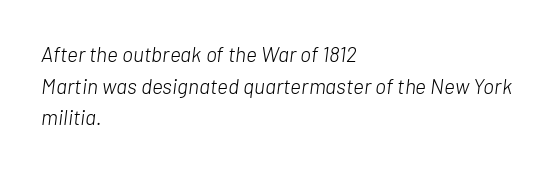
Q: Is the text bold? A: No.
Q: Is the text italic (slanted)? A: Yes, it leans right by about 7 degrees.
Q: Is the text underlined? A: No.
Q: How is the paragraph aligned? A: Left-aligned.
Q: Is the spacing between letters normal or unusually wide? A: Normal.
Q: Is the spacing between lines tight, normal or loose? A: Normal.
